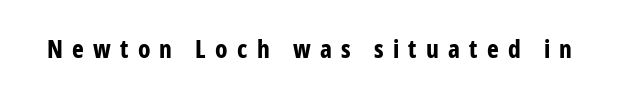
Q: Is the text bold? A: Yes.
Q: Is the text italic (slanted)? A: No, it is upright.
Q: Is the text underlined? A: No.
Q: Is the spacing between letters normal or unusually wide? A: Unusually wide.
